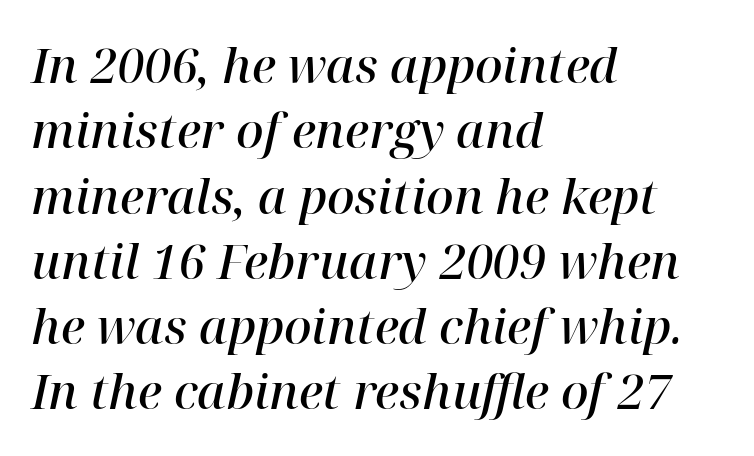
Q: Is the text bold? A: Semi-bold.
Q: Is the text italic (slanted)? A: Yes, it leans right by about 12 degrees.
Q: Is the typeface a serif or a sans-serif typeface? A: Serif.
Q: Is the text underlined? A: No.
Q: How is the paragraph aligned? A: Left-aligned.
Q: Is the spacing between letters normal or unusually wide? A: Normal.
Q: Is the spacing between lines tight, normal or loose? A: Normal.
Q: Width (condensed, normal, or wide)? A: Normal.
Q: Stroke contrast? A: High.
Q: x-height? A: Medium.
Q: Monospaced? A: No.
